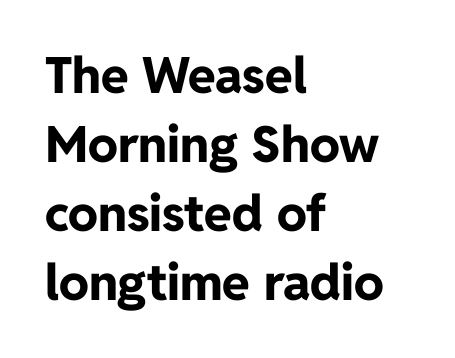
Q: Is the text bold? A: Yes.
Q: Is the text italic (slanted)? A: No, it is upright.
Q: Is the typeface a serif or a sans-serif typeface? A: Sans-serif.
Q: Is the text underlined? A: No.
Q: How is the paragraph aligned? A: Left-aligned.
Q: Is the spacing between letters normal or unusually wide? A: Normal.
Q: Is the spacing between lines tight, normal or loose? A: Normal.
Q: Width (condensed, normal, or wide)? A: Normal.
Q: Stroke contrast? A: Low.
Q: x-height? A: Medium.
Q: Monospaced? A: No.
